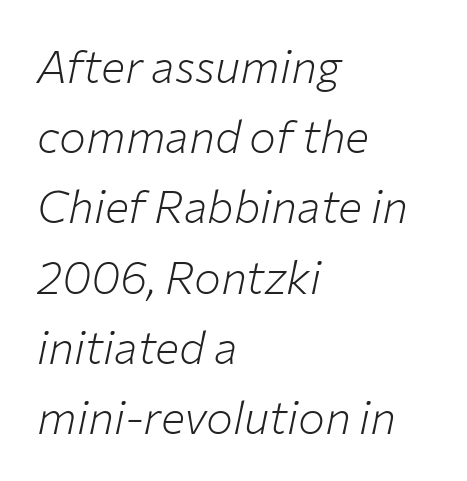
The image shows 45 px light type, italic (leaning right); set left-aligned, normal line spacing (1.56x), normal letter spacing, not underlined; low stroke contrast and a medium x-height.
